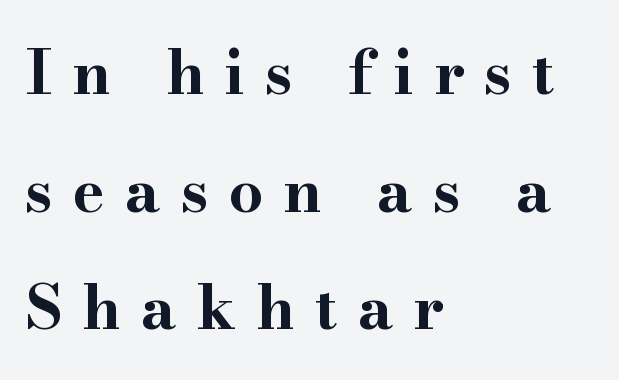
These lines carry a lot of weight — the face is fully bold. Type without underlining. Tracking value appears strongly positive — letters spread wide. Style check: upright. One-word summary of the alignment: left.
